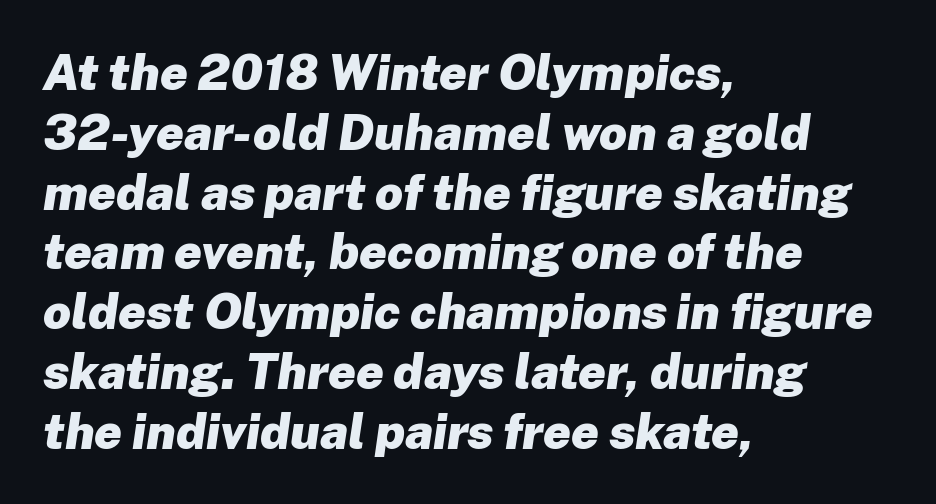
The image shows 49 px heavy type, italic (leaning right); set left-aligned, line spacing 1.22x, normal letter spacing, not underlined; low stroke contrast and a medium x-height.
